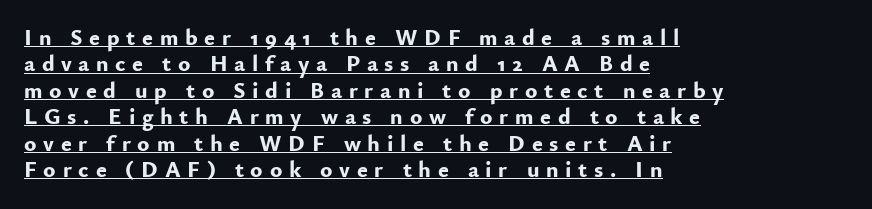
Has an underline been added? It has. The font's upright variant was chosen for this text. Bold? Absolutely — the strokes are thick and heavy. Each line starts at the same left margin while the right side varies. Does the leading feel generous? Not at all — it's pinched.
